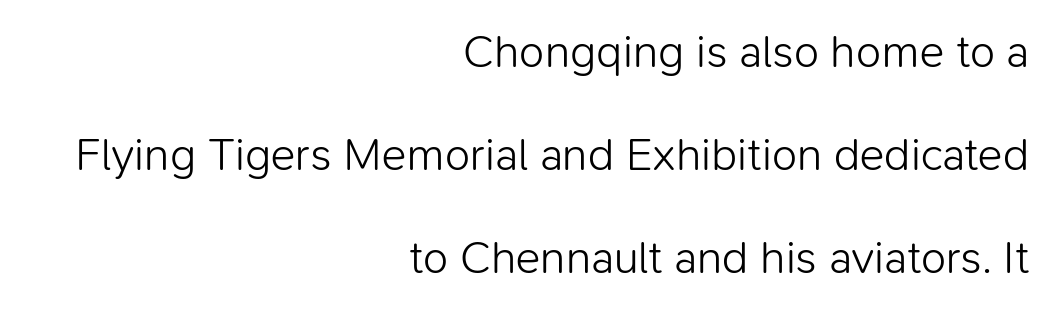
The image shows 46 px light sans-serif type, upright; set right-aligned, loose line spacing (2.24x), normal letter spacing, not underlined; low stroke contrast and a medium x-height.
